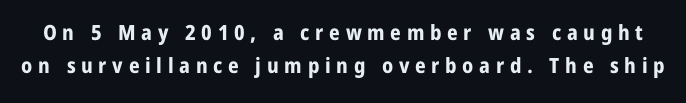
{"italic": "no", "bold": "yes", "underline": "no", "line_spacing": "normal", "line_spacing_ratio": 1.55, "letter_spacing": "wide", "letter_spacing_em": 0.27, "glyph_px": 21}
